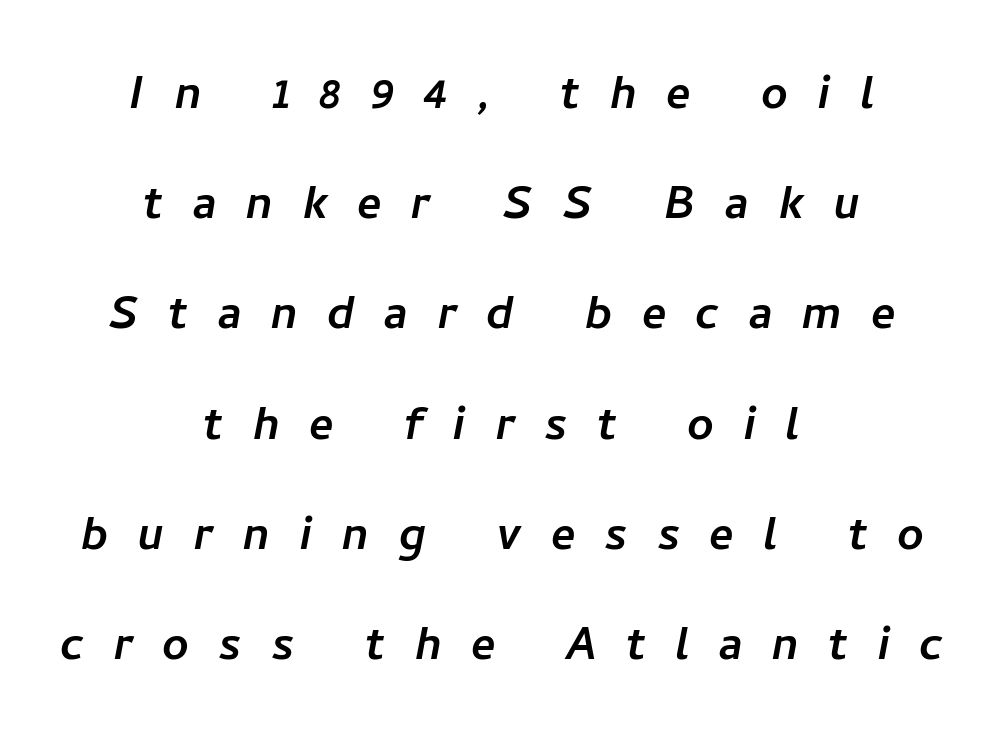
Q: Is the typeface a serif or a sans-serif typeface? A: Sans-serif.
Q: Is the text underlined? A: No.
Q: How is the paragraph aligned? A: Centered.
Q: Is the spacing between letters normal or unusually wide? A: Unusually wide.
Q: Is the spacing between lines tight, normal or loose? A: Loose.
Q: Width (condensed, normal, or wide)? A: Normal.
Q: Stroke contrast? A: Low.
Q: x-height? A: Medium.
Q: Monospaced? A: No.
